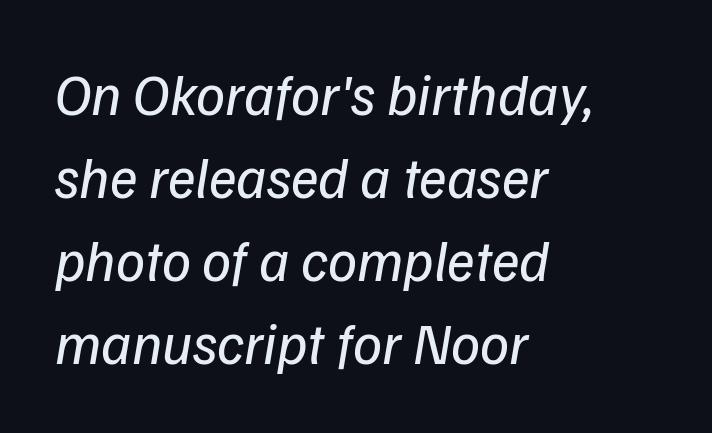
{"serif": "no", "bold": "no", "weight": "regular", "width": "normal", "stroke_contrast": "low", "x_height": "medium", "monospaced": "no", "underline": "no", "align": "left", "line_spacing": "normal", "line_spacing_ratio": 1.43, "letter_spacing": "normal", "letter_spacing_em": 0.0, "glyph_px": 58}
